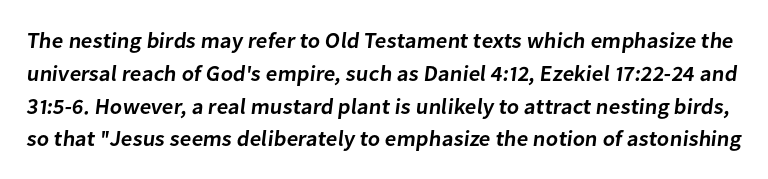
Q: Is the text bold? A: Semi-bold.
Q: Is the text underlined? A: No.
Q: Is the spacing between letters normal or unusually wide? A: Normal.
Q: Is the spacing between lines tight, normal or loose? A: Normal.
